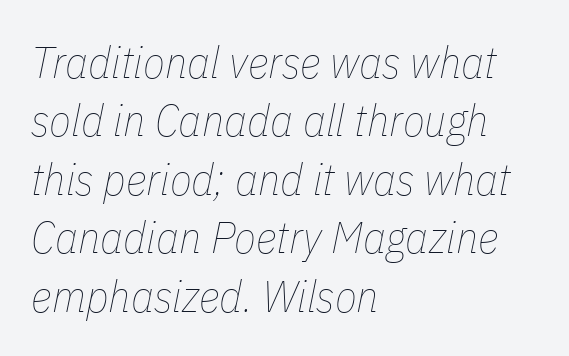
Every character sits at an angle, as italics do. Casual observation: everything's shoved over to the left. The glyphs are unaccompanied by any horizontal stroke below them. Do the characters align in a grid? No, the font is proportional. Regular leading.
